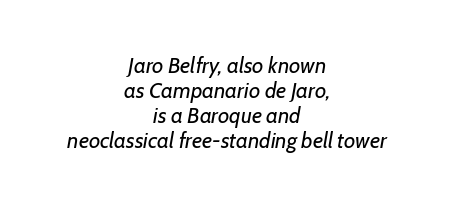
No heavy texture on the line: the type isn't bold. Glance below the letters and you will spot only blank space. Notice how descenders almost collide with the ascenders below — that's tight leading. This sample uses plain, unmodified letter spacing.
